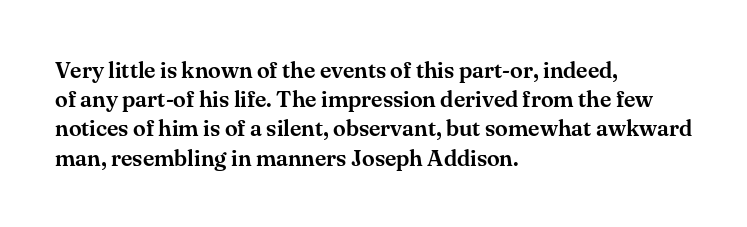
Interline gaps are of average width in this sample. Short note: letters normally spaced. Posture: vertical. The strip under each line holds only bare page. Which margin do the lines hug? The left one — the right edge is uneven.
